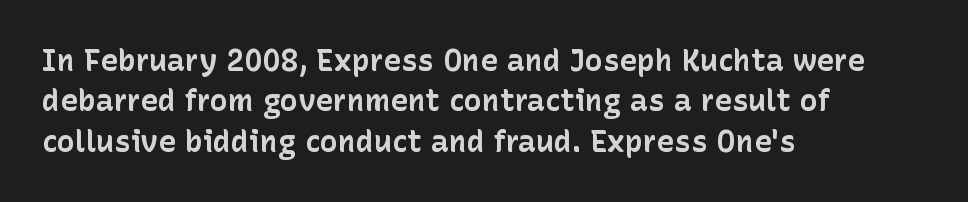
{"serif": "no", "italic": "no", "bold": "yes", "weight": "bold", "width": "normal", "stroke_contrast": "low", "x_height": "medium", "monospaced": "no", "underline": "no", "align": "left", "line_spacing": "normal", "line_spacing_ratio": 1.35, "letter_spacing": "normal", "letter_spacing_em": 0.0, "glyph_px": 30}
